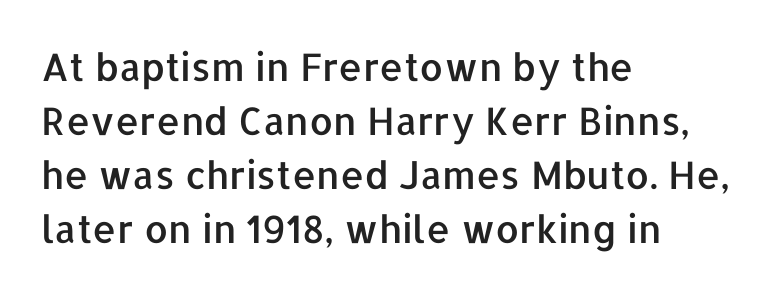
{"serif": "no", "italic": "no", "width": "normal", "stroke_contrast": "low", "x_height": "medium", "monospaced": "no", "underline": "no", "align": "left", "line_spacing": "normal", "line_spacing_ratio": 1.42, "letter_spacing": "normal", "letter_spacing_em": 0.0, "glyph_px": 38}
